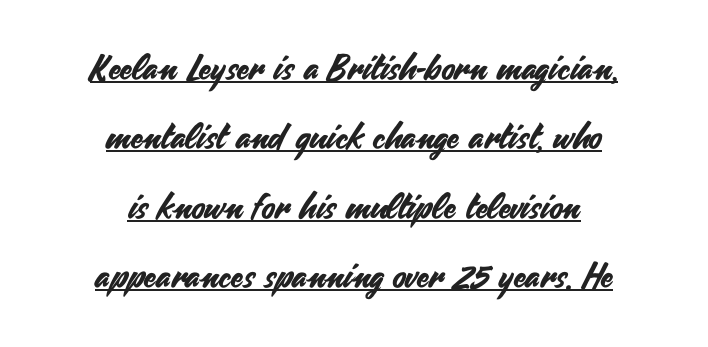
Which margin do the lines hug? Neither — every line sits in the middle. Honestly, the letter spacing is just normal — you wouldn't notice it. This sample has the flowing, uneven cadence of proportional lettering. Check the space under the baseline: a stroke is drawn there.
